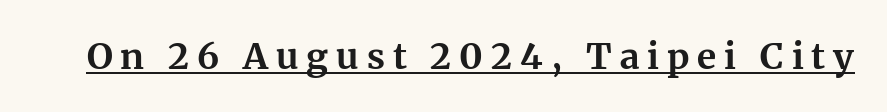
Q: Is the text bold? A: Yes.
Q: Is the text italic (slanted)? A: No, it is upright.
Q: Is the typeface a serif or a sans-serif typeface? A: Serif.
Q: Is the text underlined? A: Yes.
Q: Is the spacing between letters normal or unusually wide? A: Unusually wide.
Q: Width (condensed, normal, or wide)? A: Normal.
Q: Stroke contrast? A: Medium.
Q: x-height? A: Medium.
Q: Monospaced? A: No.
